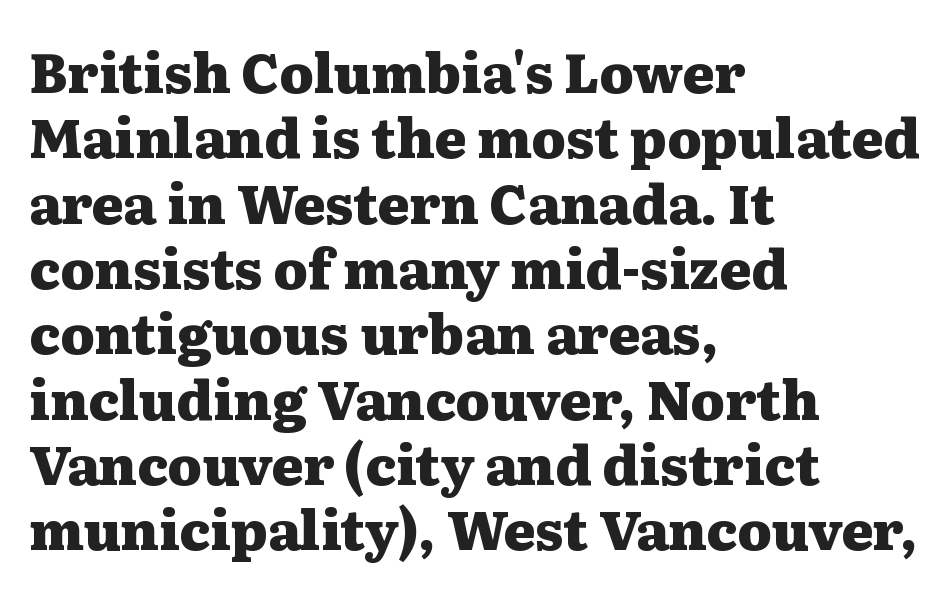
{"serif": "yes", "italic": "no", "bold": "yes", "weight": "heavy", "width": "wide", "stroke_contrast": "medium", "x_height": "medium", "monospaced": "no", "underline": "no", "align": "left", "line_spacing_ratio": 1.21, "letter_spacing": "normal", "letter_spacing_em": 0.0, "glyph_px": 54}
